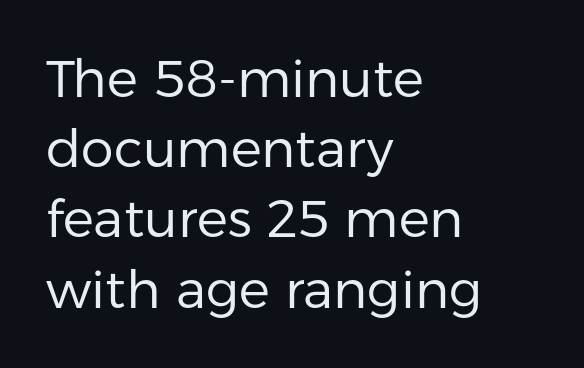
The image shows 52 px regular-weight sans-serif type, upright; set left-aligned, normal line spacing (1.35x), normal letter spacing, not underlined; low stroke contrast and a medium x-height.
